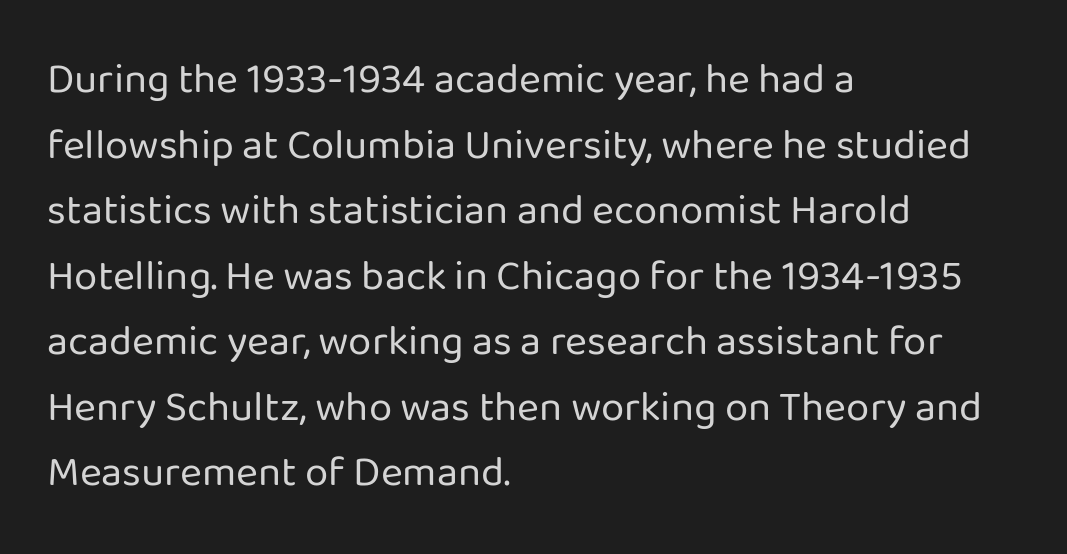
Q: Is the text bold? A: No.
Q: Is the text italic (slanted)? A: No, it is upright.
Q: Is the typeface a serif or a sans-serif typeface? A: Sans-serif.
Q: Is the text underlined? A: No.
Q: How is the paragraph aligned? A: Left-aligned.
Q: Is the spacing between letters normal or unusually wide? A: Normal.
Q: Is the spacing between lines tight, normal or loose? A: Normal.
Q: Width (condensed, normal, or wide)? A: Normal.
Q: Stroke contrast? A: Low.
Q: x-height? A: Medium.
Q: Monospaced? A: No.
